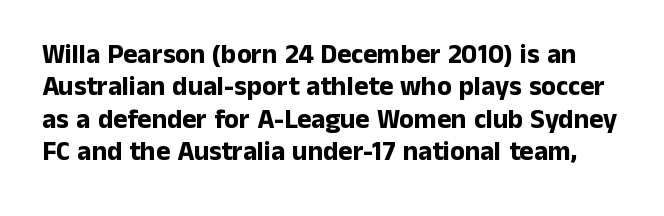
{"italic": "no", "bold": "yes", "underline": "no", "line_spacing_ratio": 1.2, "letter_spacing": "normal", "letter_spacing_em": 0.0, "glyph_px": 27}
